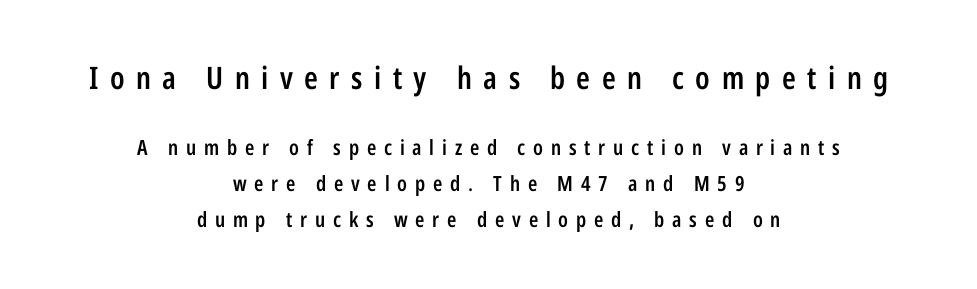
The image shows 31 px semibold, condensed sans-serif type, upright; set centered, normal line spacing (1.7x), unusually wide letter spacing (+0.37 em), not underlined; the first (top) block is 1.48x larger; low stroke contrast and a medium x-height.
